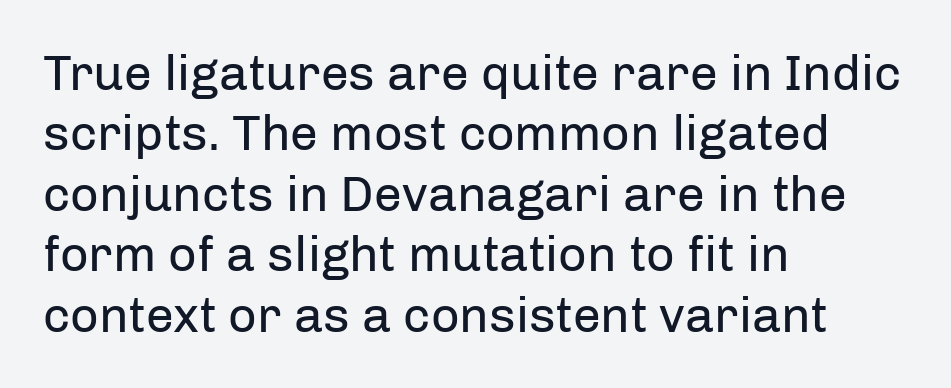
The image shows 50 px regular-weight sans-serif type, upright; set left-aligned, line spacing 1.21x, normal letter spacing, not underlined; low stroke contrast and a medium x-height.
